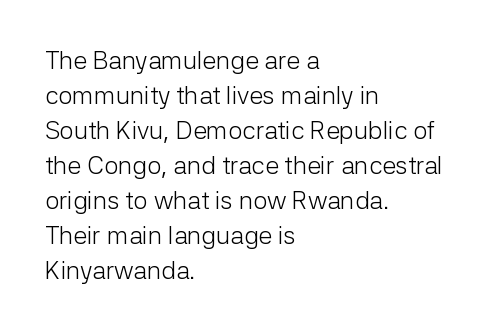
The image shows 25 px text type, upright; set left-aligned, normal line spacing (1.4x), normal letter spacing, not underlined.
